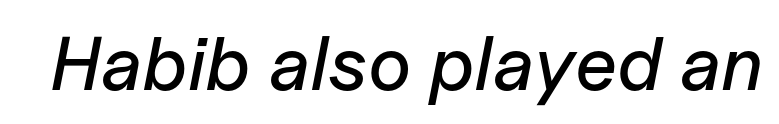
Q: Is the text italic (slanted)? A: Yes, it leans right by about 11 degrees.
Q: Is the text underlined? A: No.
Q: Is the spacing between letters normal or unusually wide? A: Normal.
Q: Width (condensed, normal, or wide)? A: Normal.
Q: Stroke contrast? A: Low.
Q: x-height? A: Medium.
Q: Monospaced? A: No.
